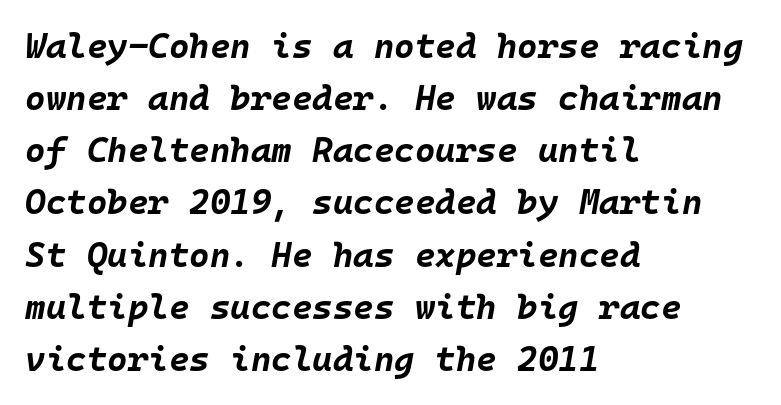
The font is running at its bold setting. Interline gaps are of average width in this sample. Honestly, the letter spacing is just normal — you wouldn't notice it. The axis of the letterforms is tilted away from vertical. Notice how the passage keeps a crisp vertical edge on the left only.
